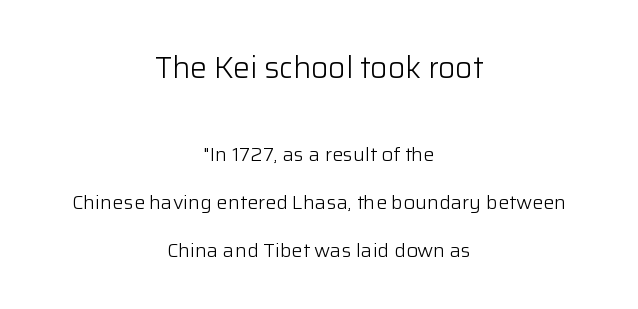
The image shows 30 px light sans-serif type, upright; set centered, loose line spacing (2.38x), normal letter spacing, not underlined; the first (top) block is 1.5x larger; low stroke contrast and a medium x-height.
